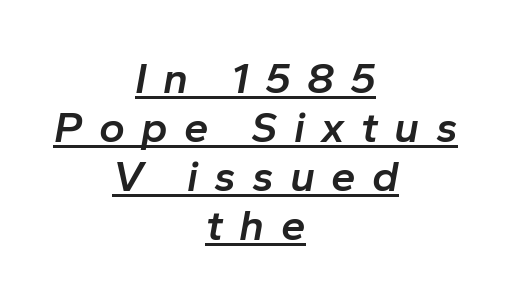
{"italic": "yes", "lean": "right", "slant_degrees": 10, "bold": "semi", "weight": "semibold", "width": "normal", "stroke_contrast": "low", "x_height": "medium", "monospaced": "no", "underline": "yes", "align": "center", "line_spacing": "tight", "line_spacing_ratio": 1.11, "letter_spacing": "wide", "letter_spacing_em": 0.37, "glyph_px": 44}
